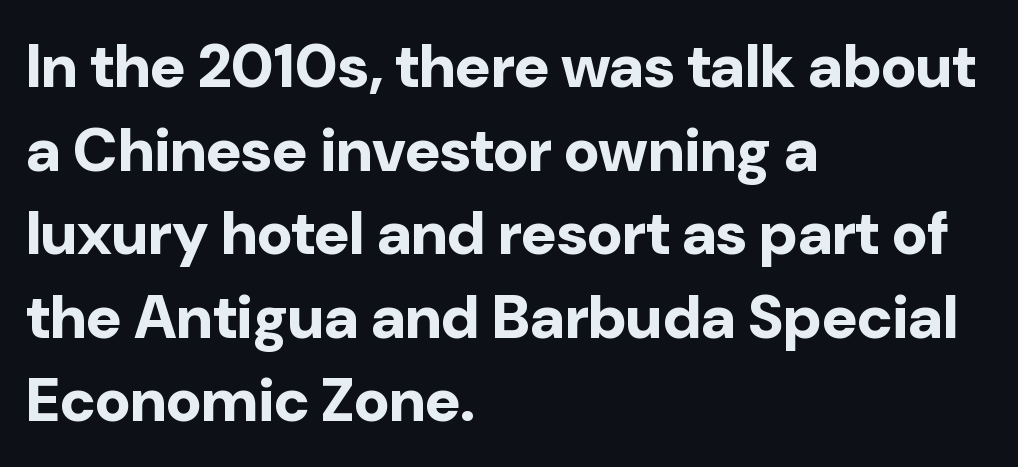
{"serif": "no", "italic": "no", "bold": "yes", "weight": "bold", "width": "normal", "stroke_contrast": "low", "x_height": "medium", "monospaced": "no", "underline": "no", "align": "left", "line_spacing": "normal", "line_spacing_ratio": 1.37, "letter_spacing": "normal", "letter_spacing_em": 0.0, "glyph_px": 61}
